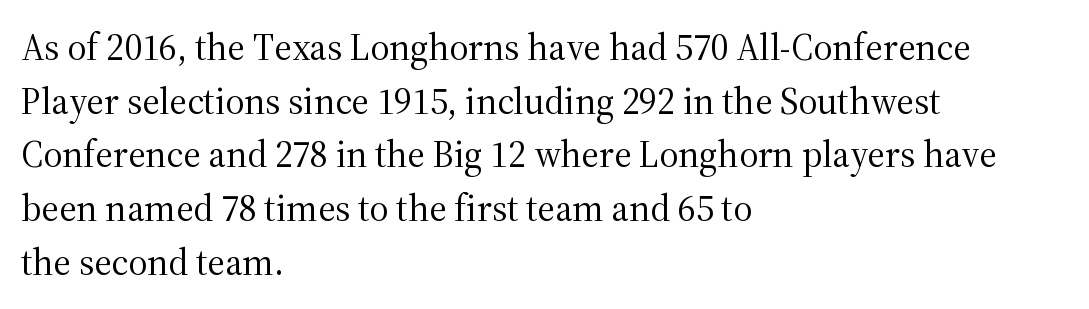
Q: Is the text bold? A: No.
Q: Is the text italic (slanted)? A: No, it is upright.
Q: Is the typeface a serif or a sans-serif typeface? A: Serif.
Q: Is the text underlined? A: No.
Q: How is the paragraph aligned? A: Left-aligned.
Q: Is the spacing between letters normal or unusually wide? A: Normal.
Q: Is the spacing between lines tight, normal or loose? A: Normal.
Q: Width (condensed, normal, or wide)? A: Normal.
Q: Stroke contrast? A: Medium.
Q: x-height? A: Medium.
Q: Monospaced? A: No.
